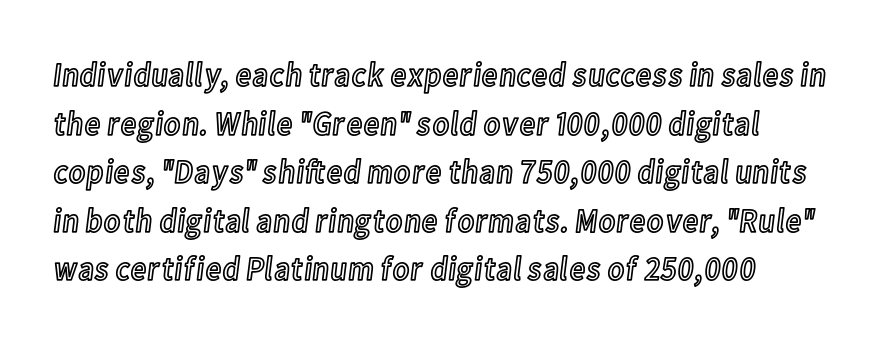
{"width": "condensed", "x_height": "medium", "monospaced": "no", "underline": "no", "align": "left", "line_spacing": "normal", "line_spacing_ratio": 1.43, "letter_spacing": "normal", "letter_spacing_em": 0.0, "glyph_px": 34}
